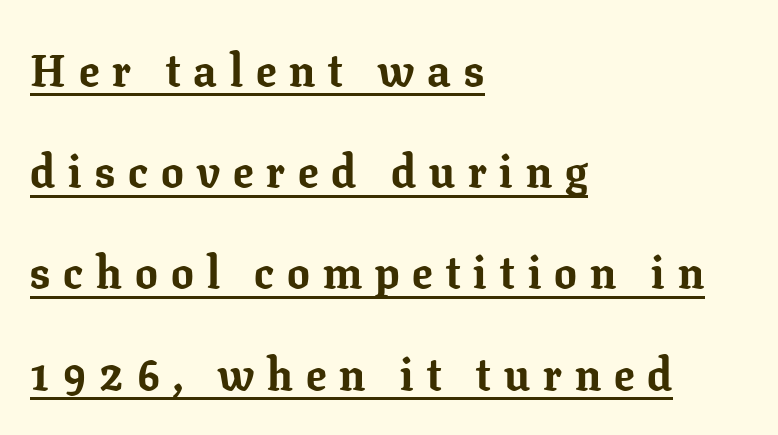
{"serif": "yes", "italic": "no", "bold": "yes", "weight": "bold", "width": "normal", "stroke_contrast": "low", "x_height": "medium", "monospaced": "no", "underline": "yes", "align": "left", "line_spacing": "loose", "line_spacing_ratio": 2.25, "letter_spacing": "wide", "letter_spacing_em": 0.29, "glyph_px": 45}
